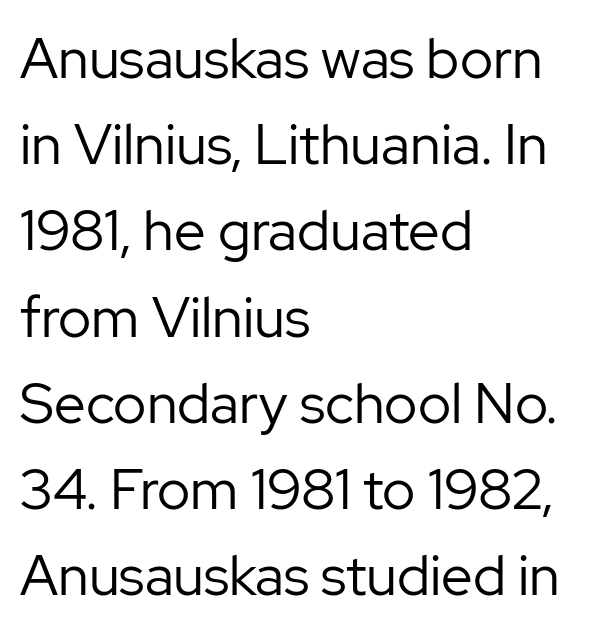
Weight class: somewhere from thin through regular. The zone under the glyphs is completely vacant. The type family on display is of the sans-serif kind. You could call the tracking neutral — neither tight nor loose. The rendering uses natural spacing where letterforms have individual widths.
